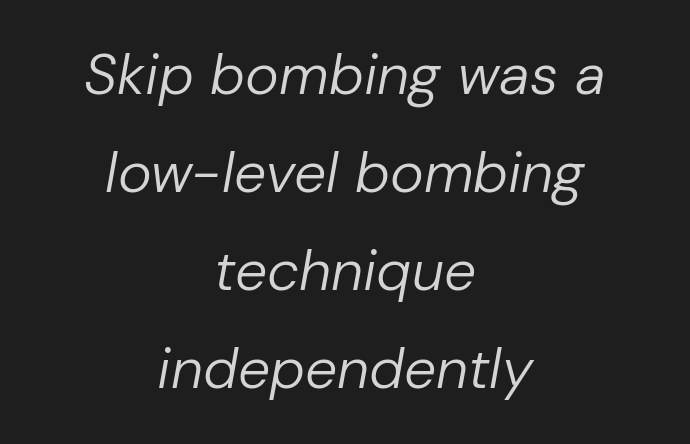
The image shows 57 px regular-weight type, italic (leaning right); set centered, line spacing 1.72x, normal letter spacing, not underlined; low stroke contrast and a medium x-height.
